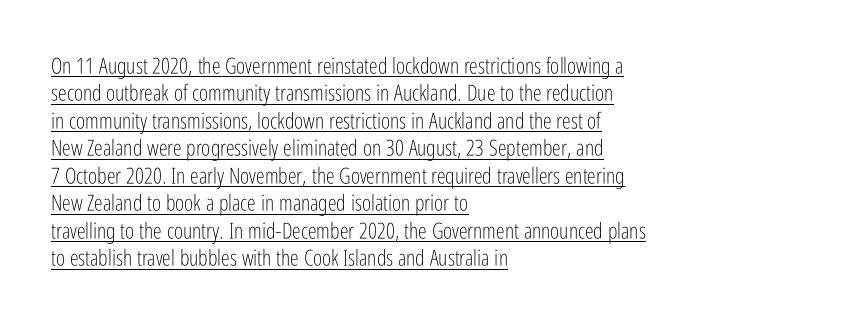
The compositor pushed each line to the left boundary. A light-to-regular cut is what we see here. Summary of vertical rhythm: regular, with standard interline spacing. Vertical strokes here are truly vertical. The gaps between neighbouring characters are ordinary and unremarkable.
